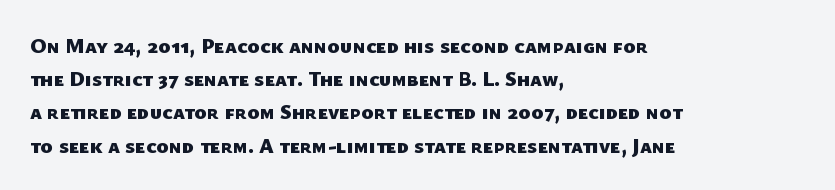
The image shows 21 px bold type; set left-aligned, normal line spacing (1.58x), normal letter spacing, not underlined.
